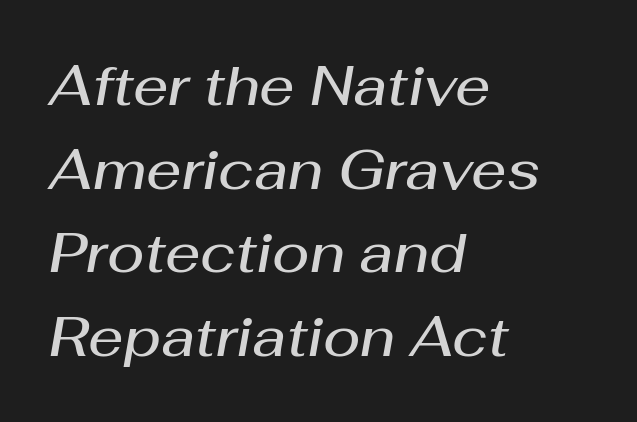
Vertical spacing — default. Look at the tracking — it's just the regular setting, nothing added. Each letter keeps its own natural width here, so spacing adapts to shape. These lines stack with their left ends in a neat column. Check the space under the baseline: it is left empty. Yep, that's italic — everything's leaning.
